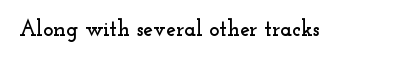
{"italic": "no", "underline": "no", "letter_spacing": "normal", "letter_spacing_em": 0.0, "glyph_px": 22}
